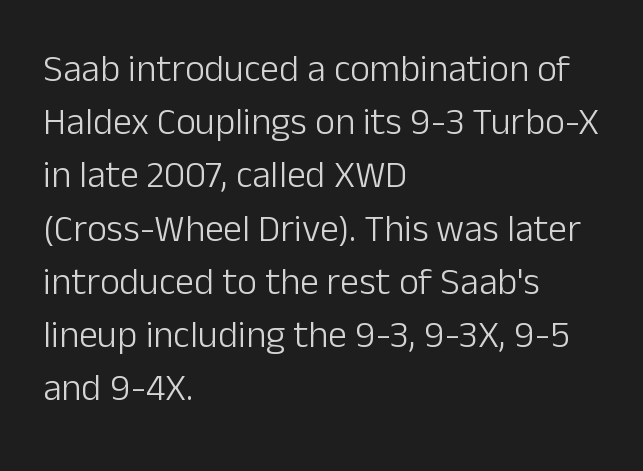
Q: Is the text bold? A: No.
Q: Is the text italic (slanted)? A: No, it is upright.
Q: Is the typeface a serif or a sans-serif typeface? A: Sans-serif.
Q: Is the text underlined? A: No.
Q: How is the paragraph aligned? A: Left-aligned.
Q: Is the spacing between letters normal or unusually wide? A: Normal.
Q: Is the spacing between lines tight, normal or loose? A: Normal.
Q: Width (condensed, normal, or wide)? A: Normal.
Q: Stroke contrast? A: Low.
Q: x-height? A: Medium.
Q: Monospaced? A: No.
